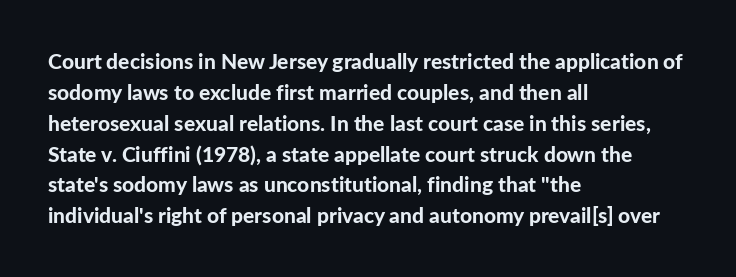
Q: Is the text bold? A: Yes.
Q: Is the text italic (slanted)? A: No, it is upright.
Q: Is the text underlined? A: No.
Q: How is the paragraph aligned? A: Left-aligned.
Q: Is the spacing between letters normal or unusually wide? A: Normal.
Q: Is the spacing between lines tight, normal or loose? A: Normal.
